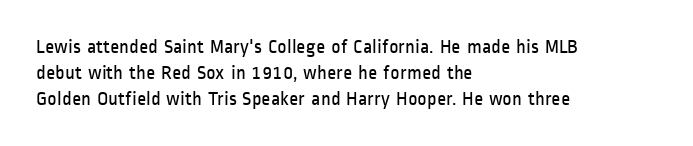
{"italic": "no", "bold": "no", "underline": "no", "align": "left", "line_spacing": "normal", "line_spacing_ratio": 1.29, "letter_spacing": "normal", "letter_spacing_em": 0.0, "glyph_px": 20}
